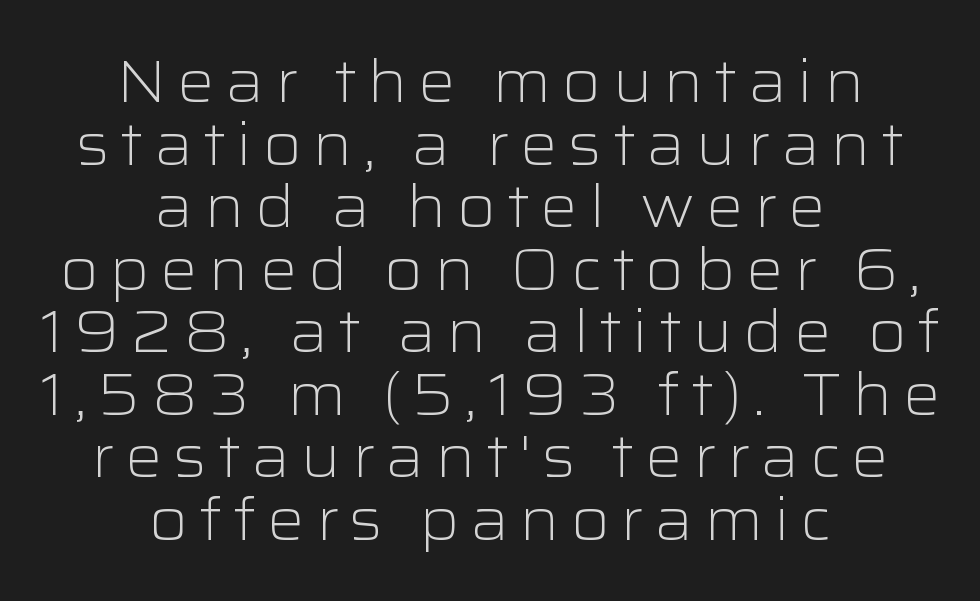
Posture: straight, roman, zero tilt. Descenders are the only things crossing below the line. The characters are drawn with everyday or finer stroke widths. The designer went with a sans here, leaving each stem footless.
